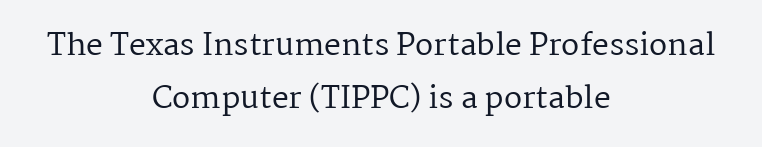
Is the stroke heavy? The answer is a plain regular-or-lighter. Standard letterfit; no display-style spreading of the glyphs. Do the letters lean? They stand straight. Letters rest on an invisible, unmarked baseline. Classification — serif. Is this a fixed-width face? No — the glyphs have proportional, varying widths.
